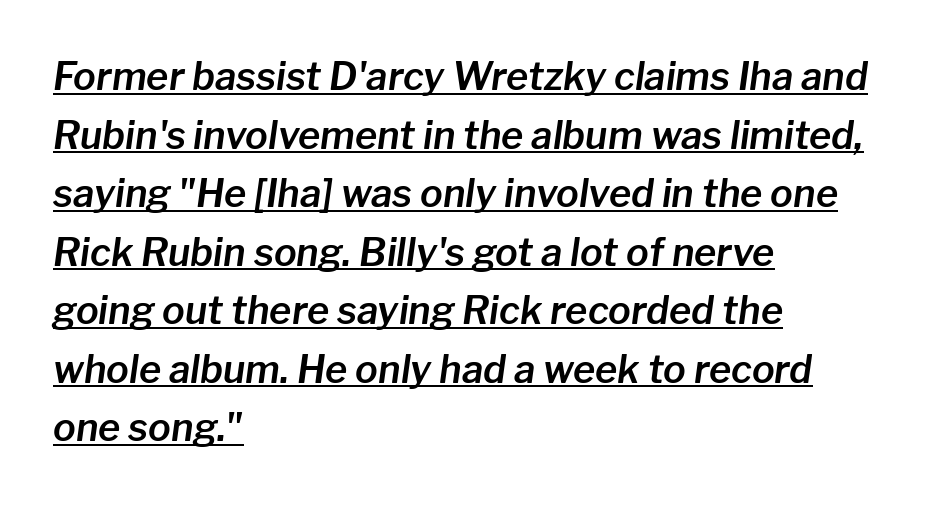
Q: Is the text italic (slanted)? A: Yes, it leans right by about 8 degrees.
Q: Is the text underlined? A: Yes.
Q: How is the paragraph aligned? A: Left-aligned.
Q: Is the spacing between letters normal or unusually wide? A: Normal.
Q: Is the spacing between lines tight, normal or loose? A: Normal.
Q: Width (condensed, normal, or wide)? A: Normal.
Q: Stroke contrast? A: Low.
Q: x-height? A: Medium.
Q: Monospaced? A: No.
